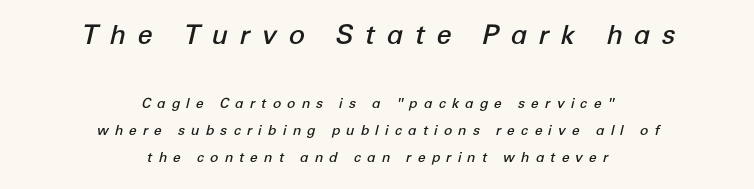
The image shows 27 px text type, italic (leaning right); set centered, loose line spacing (1.91x), unusually wide letter spacing (+0.42 em), not underlined; the first (top) block is 1.93x larger.
